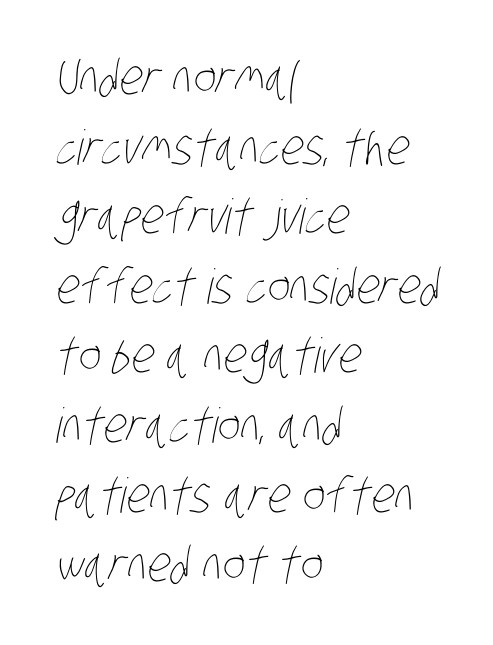
{"bold": "no", "weight": "thin", "width": "condensed", "stroke_contrast": "low", "x_height": "large", "monospaced": "no", "underline": "no", "align": "left", "line_spacing": "normal", "line_spacing_ratio": 1.45, "letter_spacing": "normal", "letter_spacing_em": 0.0, "glyph_px": 48}
